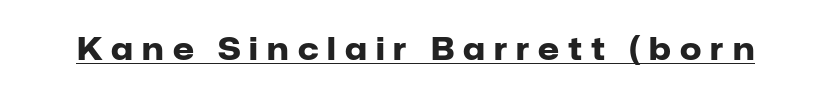
{"serif": "no", "italic": "no", "bold": "yes", "weight": "heavy", "width": "normal", "stroke_contrast": "low", "x_height": "medium", "monospaced": "no", "underline": "yes", "letter_spacing": "wide", "letter_spacing_em": 0.3, "glyph_px": 30}
